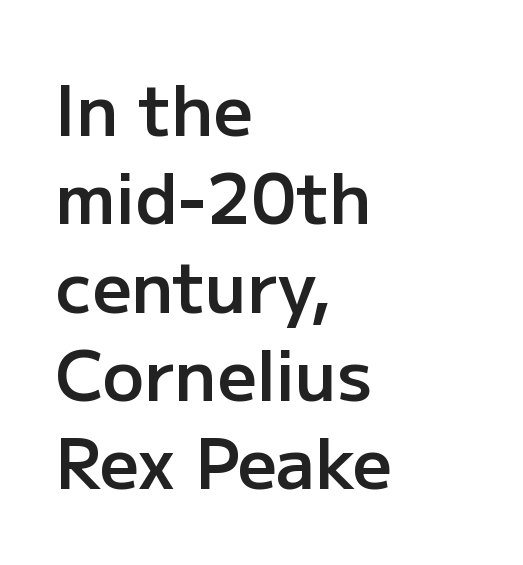
{"serif": "no", "italic": "no", "bold": "semi", "weight": "semibold", "width": "normal", "stroke_contrast": "low", "x_height": "medium", "monospaced": "no", "underline": "no", "align": "left", "line_spacing": "normal", "line_spacing_ratio": 1.28, "letter_spacing": "normal", "letter_spacing_em": 0.0, "glyph_px": 69}
